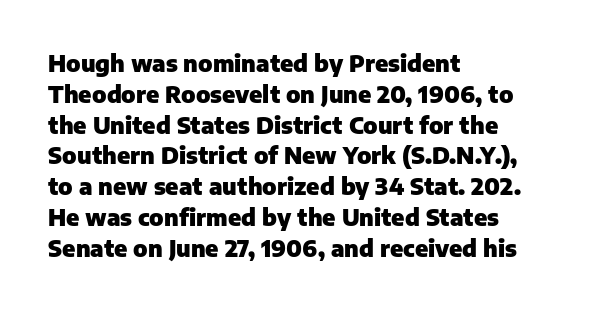
It's the straight-up-and-down kind of type. Descender tails drop into unmarked territory. Weight check: bold — yes, fully. Line beginnings align vertically; line endings do not.
